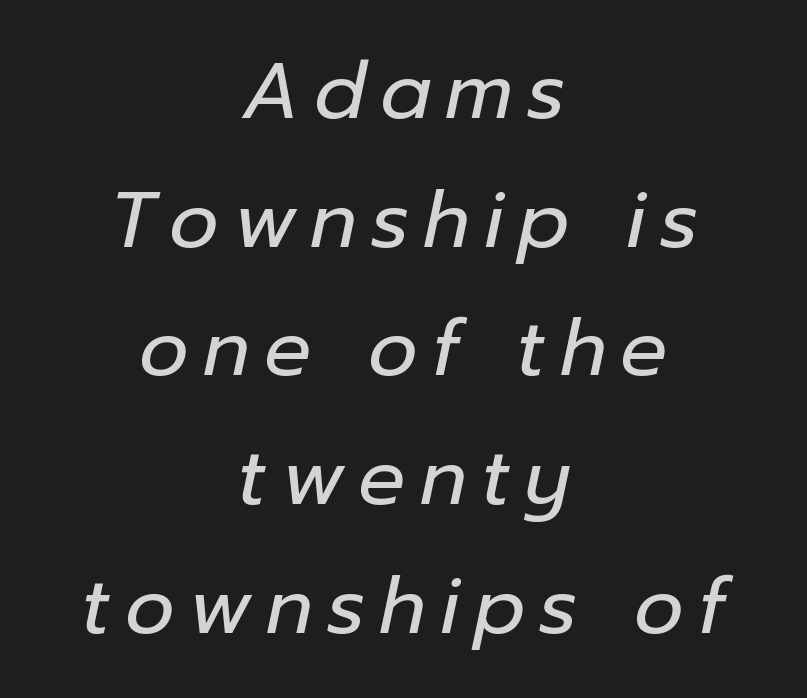
Each line is balanced around a shared central axis. The leading is moderate, giving the passage an even texture. Notice how the stems are inclined rather than vertical — that's the hallmark of italics. Each letter keeps its own natural width here, so spacing adapts to shape. A light-to-regular cut is what we see here. The space directly below the letters is spotless.
